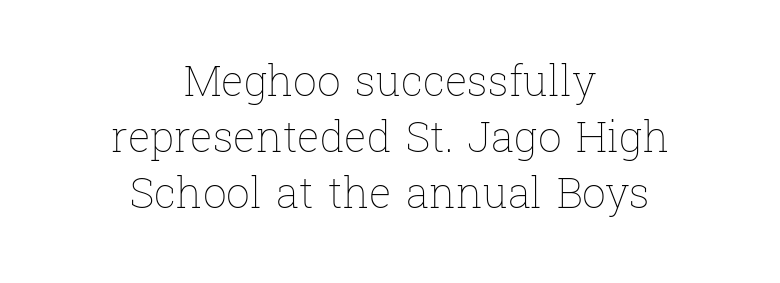
{"italic": "no", "bold": "no", "weight": "thin", "width": "normal", "stroke_contrast": "low", "x_height": "medium", "monospaced": "no", "underline": "no", "align": "center", "line_spacing": "normal", "line_spacing_ratio": 1.33, "letter_spacing": "normal", "letter_spacing_em": 0.0, "glyph_px": 42}
